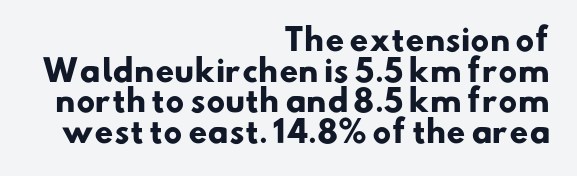
{"serif": "no", "bold": "yes", "weight": "heavy", "width": "normal", "stroke_contrast": "low", "x_height": "small", "monospaced": "no", "underline": "no", "align": "right", "line_spacing": "tight", "line_spacing_ratio": 1.02, "letter_spacing": "normal", "letter_spacing_em": 0.0, "glyph_px": 30}
